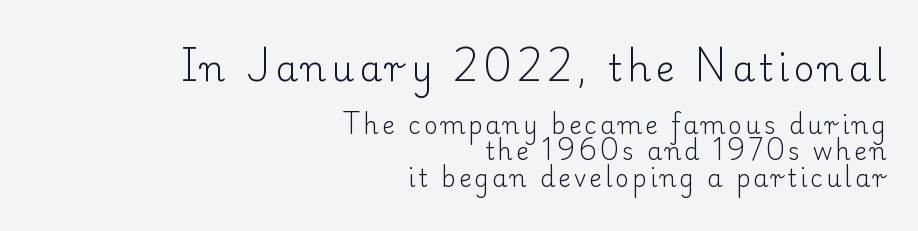
Q: Is the text bold? A: No.
Q: Is the text italic (slanted)? A: No, it is upright.
Q: Is the text underlined? A: No.
Q: How is the paragraph aligned? A: Right-aligned.
Q: Is the spacing between lines tight, normal or loose? A: Tight.
Q: Which block of text is set in a larger size, the first (top) or the second (bottom)? A: The first (top) one.
Q: Width (condensed, normal, or wide)? A: Normal.
Q: Stroke contrast? A: Low.
Q: x-height? A: Small.
Q: Monospaced? A: No.
